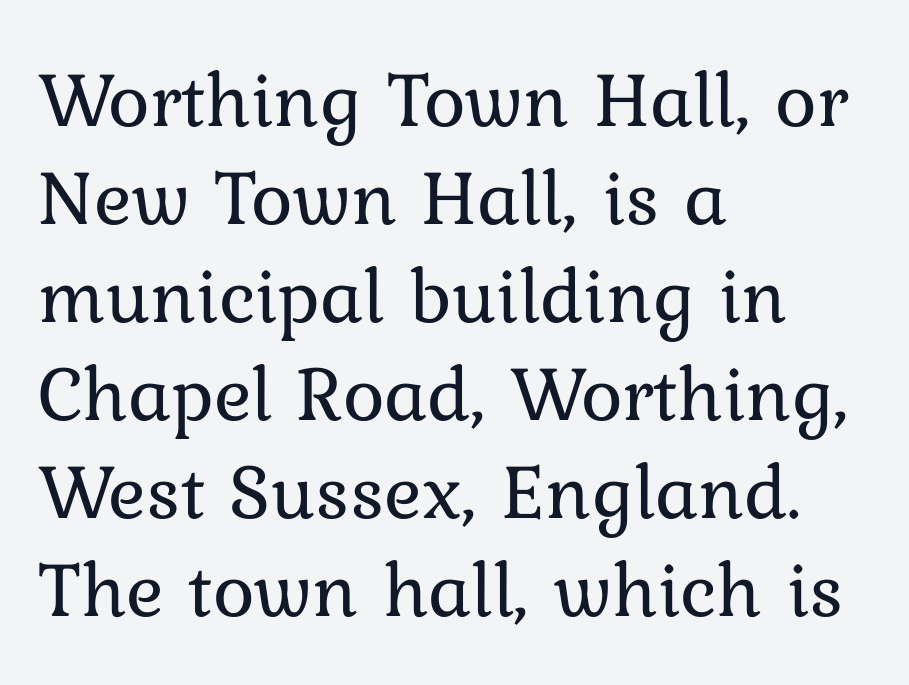
The image shows 79 px regular-weight type, upright; set left-aligned, line spacing 1.24x, normal letter spacing, not underlined; low stroke contrast and a medium x-height.
